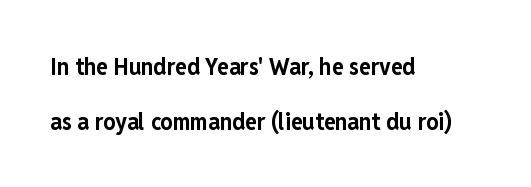
Q: Is the text bold? A: Yes.
Q: Is the text italic (slanted)? A: No, it is upright.
Q: Is the text underlined? A: No.
Q: How is the paragraph aligned? A: Left-aligned.
Q: Is the spacing between letters normal or unusually wide? A: Normal.
Q: Is the spacing between lines tight, normal or loose? A: Loose.
